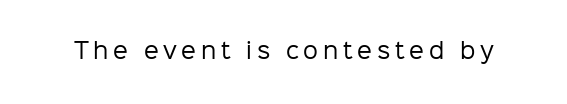
Is there any slant? The stems are plumb. This is not heavy type; no bold has been used. Someone cranked the tracking dial way up on this one. Descenders are the only things crossing below the line.
